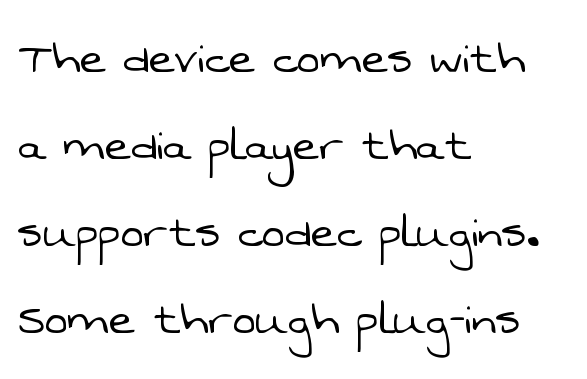
{"serif": "no", "bold": "no", "weight": "light", "width": "normal", "stroke_contrast": "low", "x_height": "medium", "monospaced": "no", "underline": "no", "align": "left", "line_spacing": "normal", "line_spacing_ratio": 1.58, "letter_spacing": "normal", "letter_spacing_em": 0.0, "glyph_px": 55}
